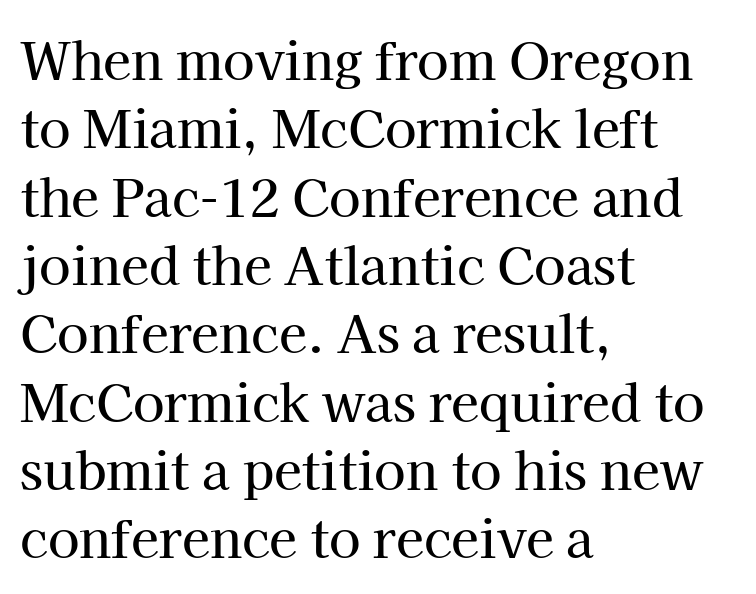
{"serif": "yes", "italic": "no", "width": "normal", "stroke_contrast": "high", "x_height": "medium", "monospaced": "no", "underline": "no", "align": "left", "line_spacing": "normal", "line_spacing_ratio": 1.34, "letter_spacing": "normal", "letter_spacing_em": 0.0, "glyph_px": 51}
